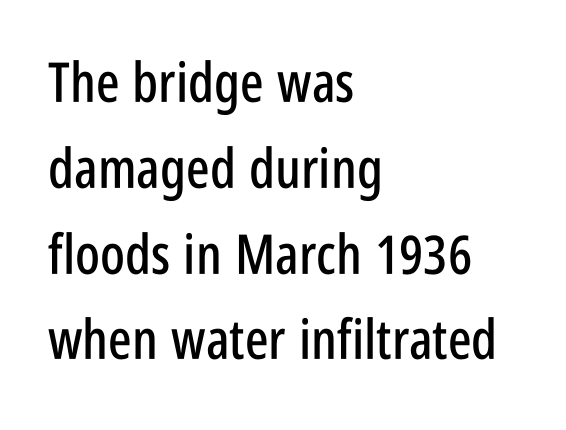
Q: Is the text italic (slanted)? A: No, it is upright.
Q: Is the typeface a serif or a sans-serif typeface? A: Sans-serif.
Q: Is the text underlined? A: No.
Q: How is the paragraph aligned? A: Left-aligned.
Q: Is the spacing between letters normal or unusually wide? A: Normal.
Q: Is the spacing between lines tight, normal or loose? A: Normal.
Q: Width (condensed, normal, or wide)? A: Condensed.
Q: Stroke contrast? A: Low.
Q: x-height? A: Large.
Q: Monospaced? A: No.
